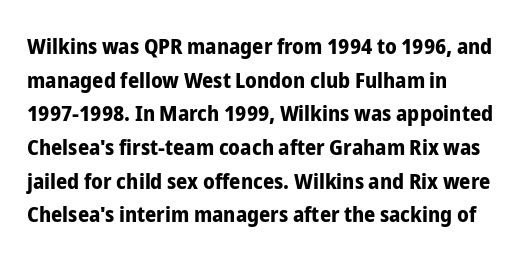
Posture: upright roman. Whoever set this chose a conventional vertical rhythm. Between one letter and the next there's only the usual sliver of space. A clean baseline with only descenders dipping below it.
